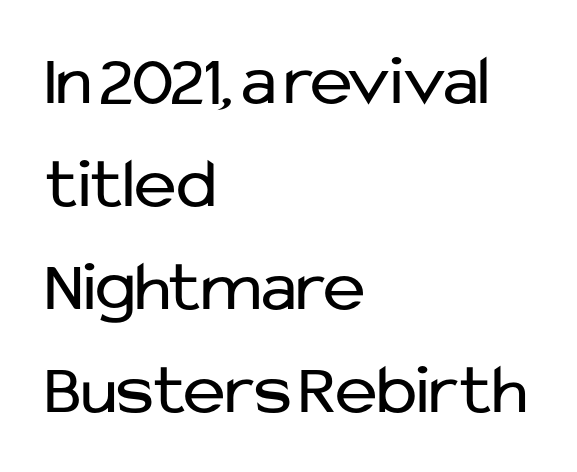
{"serif": "no", "italic": "no", "bold": "no", "weight": "regular", "width": "normal", "stroke_contrast": "low", "x_height": "medium", "monospaced": "no", "underline": "no", "align": "left", "line_spacing": "normal", "line_spacing_ratio": 1.43, "letter_spacing": "normal", "letter_spacing_em": 0.0, "glyph_px": 72}
